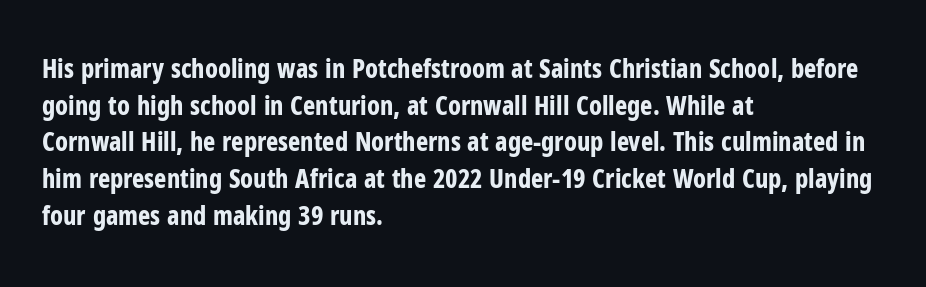
Q: Is the text bold? A: Yes.
Q: Is the text italic (slanted)? A: No, it is upright.
Q: Is the text underlined? A: No.
Q: How is the paragraph aligned? A: Left-aligned.
Q: Is the spacing between letters normal or unusually wide? A: Normal.
Q: Is the spacing between lines tight, normal or loose? A: Normal.
